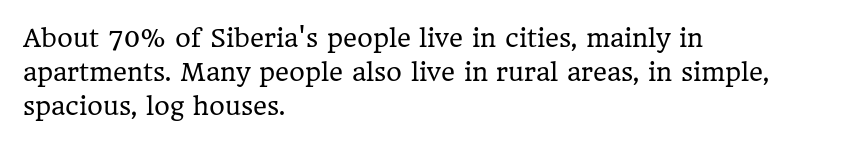
{"italic": "no", "bold": "no", "underline": "no", "align": "left", "line_spacing": "normal", "line_spacing_ratio": 1.42, "letter_spacing": "normal", "letter_spacing_em": 0.0, "glyph_px": 24}
